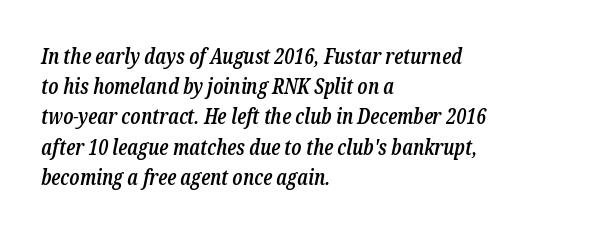
Vertical spacing — default. On the weight axis this lands at semibold, roughly 600. The specimen omits any rule beneath the text block's lines. If you drew a ruler down the left edge, every line would touch it.
